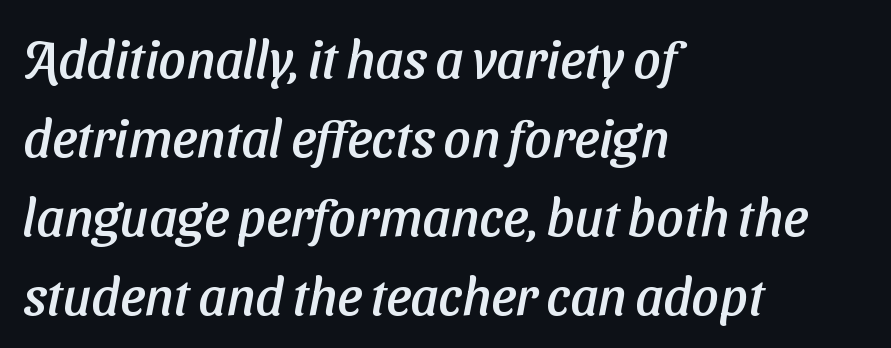
Characters follow at the spacing the type designer built in. Unmarked baselines from the first word to the last. These lines are set flush left with a ragged right edge. Letterform terminals end flat and unadorned throughout the passage.
